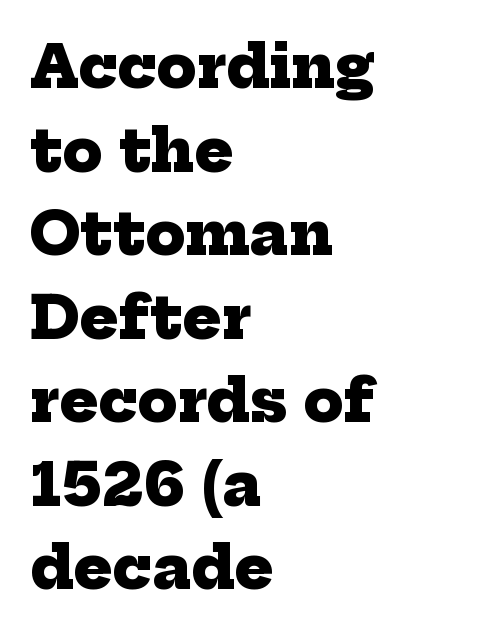
These lines are composed in type with serifs. The rendering uses natural spacing where letterforms have individual widths. A clean baseline with only descenders dipping below it. If you drew a ruler down the left edge, every line would touch it. In terms of leading, this rendering sits right in the middle.
